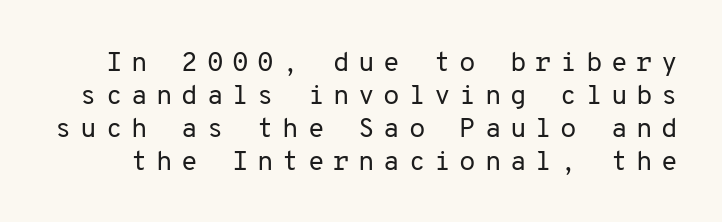
Q: Is the text bold? A: No.
Q: Is the text italic (slanted)? A: No, it is upright.
Q: Is the text underlined? A: No.
Q: Is the spacing between letters normal or unusually wide? A: Unusually wide.
